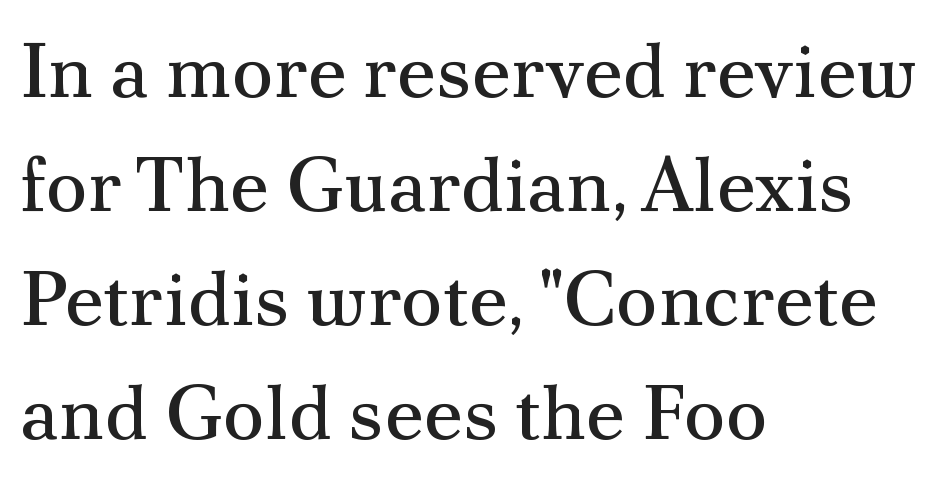
{"serif": "yes", "italic": "no", "bold": "no", "weight": "regular", "width": "normal", "stroke_contrast": "medium", "x_height": "small", "monospaced": "no", "underline": "no", "align": "left", "line_spacing": "normal", "line_spacing_ratio": 1.48, "letter_spacing": "normal", "letter_spacing_em": 0.0, "glyph_px": 77}
